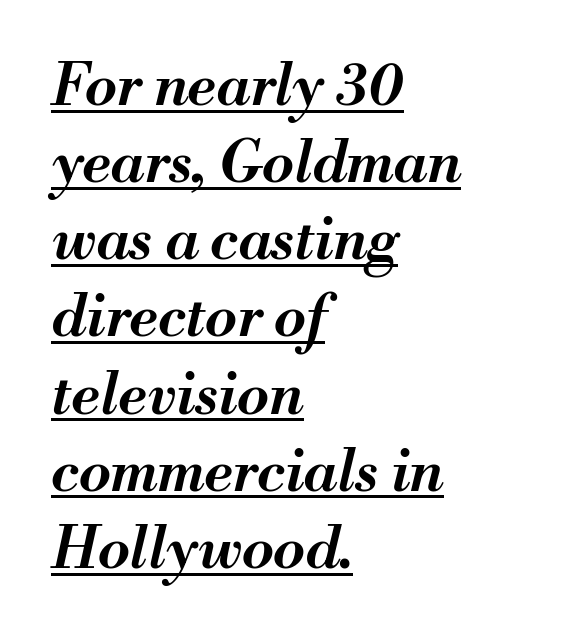
{"italic": "yes", "lean": "right", "slant_degrees": 13, "bold": "semi", "weight": "semibold", "width": "normal", "stroke_contrast": "medium", "x_height": "small", "monospaced": "no", "underline": "yes", "align": "left", "line_spacing": "normal", "line_spacing_ratio": 1.33, "letter_spacing": "normal", "letter_spacing_em": 0.0, "glyph_px": 58}
